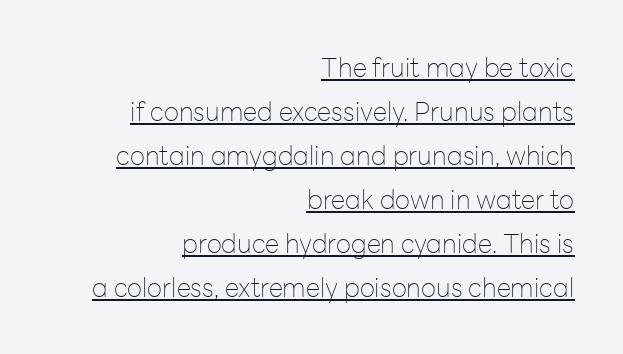
The font is comparable to plain body text, perhaps lighter. When letters stand straight like this, we call the style roman or upright. Typeset ragged left — the right edge is the straight one. A baseline rule has been typeset under these characters. These lines sit exactly where default settings would place them. Honestly, the letter spacing is just normal — you wouldn't notice it.
